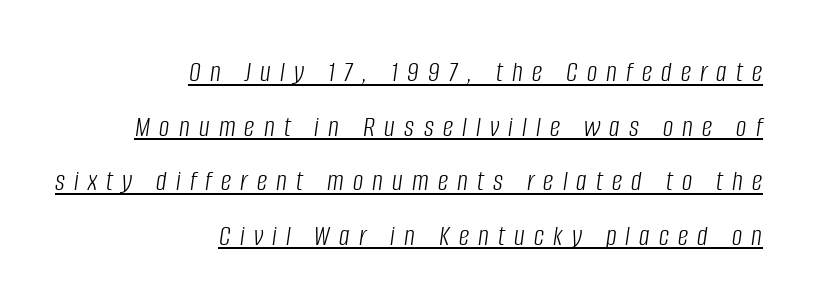
Letter spacing: wide. Tall strokes in this sample are angled rather than plumb. The rendering uses natural spacing where letterforms have individual widths. In designer terms, the underline attribute is active on this setting.
